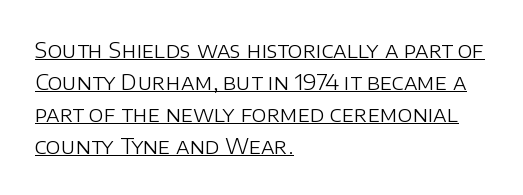
Q: Is the text bold? A: No.
Q: Is the text italic (slanted)? A: No, it is upright.
Q: Is the text underlined? A: Yes.
Q: How is the paragraph aligned? A: Left-aligned.
Q: Is the spacing between letters normal or unusually wide? A: Normal.
Q: Is the spacing between lines tight, normal or loose? A: Normal.
